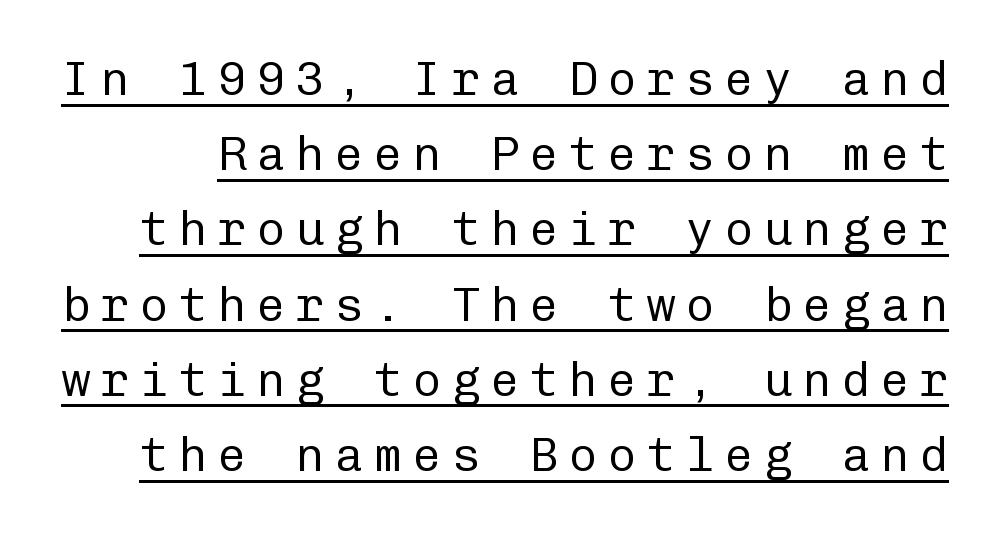
{"serif": "no", "italic": "no", "bold": "no", "weight": "regular", "width": "normal", "stroke_contrast": "low", "x_height": "medium", "monospaced": "yes", "underline": "yes", "line_spacing": "normal", "line_spacing_ratio": 1.6, "letter_spacing": "wide", "letter_spacing_em": 0.23, "glyph_px": 47}
